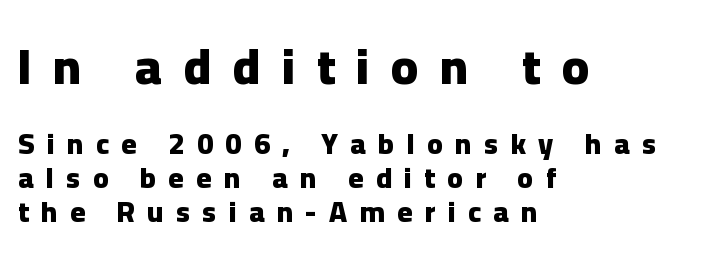
Q: Is the text bold? A: Yes.
Q: Is the text italic (slanted)? A: No, it is upright.
Q: Is the typeface a serif or a sans-serif typeface? A: Sans-serif.
Q: Is the text underlined? A: No.
Q: How is the paragraph aligned? A: Left-aligned.
Q: Is the spacing between letters normal or unusually wide? A: Unusually wide.
Q: Which block of text is set in a larger size, the first (top) or the second (bottom)? A: The first (top) one.
Q: Width (condensed, normal, or wide)? A: Normal.
Q: Stroke contrast? A: Low.
Q: x-height? A: Medium.
Q: Monospaced? A: No.
